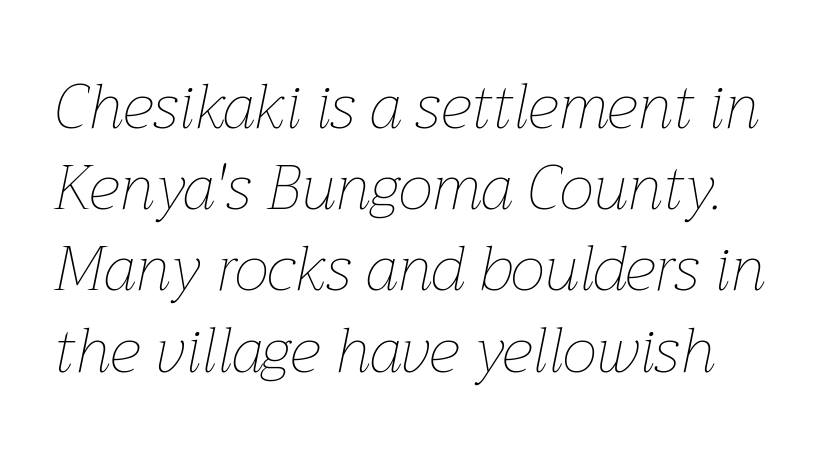
The space between consecutive lines is moderate. Students, note that the glyphs here touch the page at normal intervals. The space directly below the letters is spotless. Posture: slanted. Spacing verdict: proportional, widths tailored to each character.
